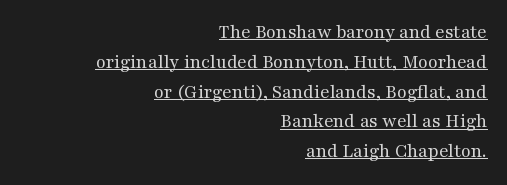
Each word holds together tightly as a unit, with standard inter-letter gaps. Posture: straight, roman, zero tilt. Regular leading. The ragged edge is on the left, which tells us the setting is flush right.
